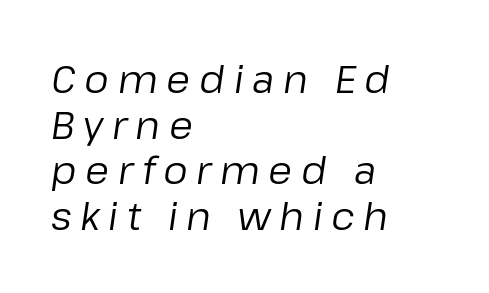
The image shows 39 px regular-weight type, italic (leaning right); set left-aligned, line spacing 1.17x, unusually wide letter spacing (+0.22 em), not underlined; low stroke contrast and a medium x-height.
